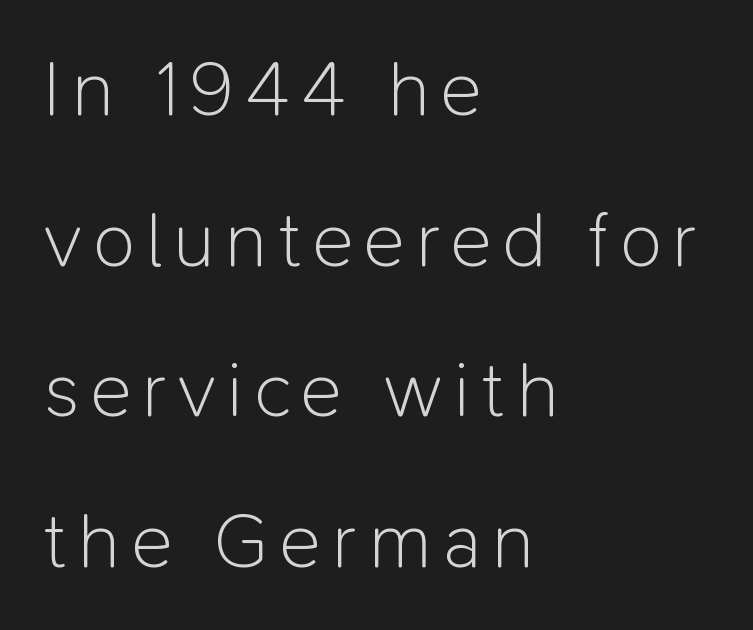
{"serif": "no", "italic": "no", "bold": "no", "weight": "light", "width": "normal", "stroke_contrast": "low", "x_height": "medium", "monospaced": "no", "underline": "no", "align": "left", "line_spacing": "loose", "line_spacing_ratio": 1.93, "glyph_px": 78}
